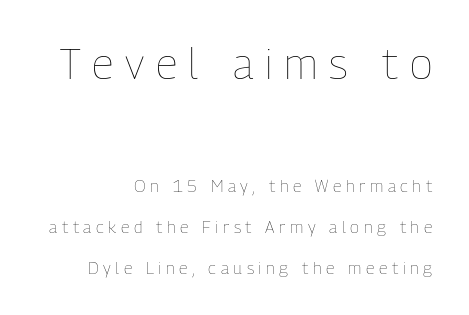
{"italic": "no", "bold": "no", "weight": "thin", "width": "condensed", "stroke_contrast": "low", "x_height": "medium", "monospaced": "no", "underline": "no", "align": "right", "line_spacing": "loose", "line_spacing_ratio": 2.41, "letter_spacing": "wide", "letter_spacing_em": 0.27, "larger_block": "first", "size_ratio": 2.53, "glyph_px": 43}
